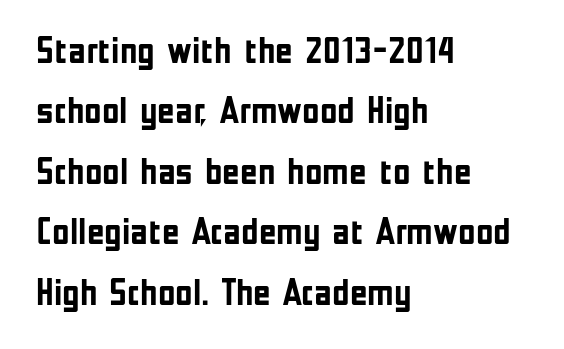
Q: Is the text bold? A: Yes.
Q: Is the text italic (slanted)? A: No, it is upright.
Q: Is the typeface a serif or a sans-serif typeface? A: Sans-serif.
Q: Is the text underlined? A: No.
Q: How is the paragraph aligned? A: Left-aligned.
Q: Is the spacing between letters normal or unusually wide? A: Normal.
Q: Is the spacing between lines tight, normal or loose? A: Normal.
Q: Width (condensed, normal, or wide)? A: Condensed.
Q: Stroke contrast? A: Low.
Q: x-height? A: Medium.
Q: Monospaced? A: No.
